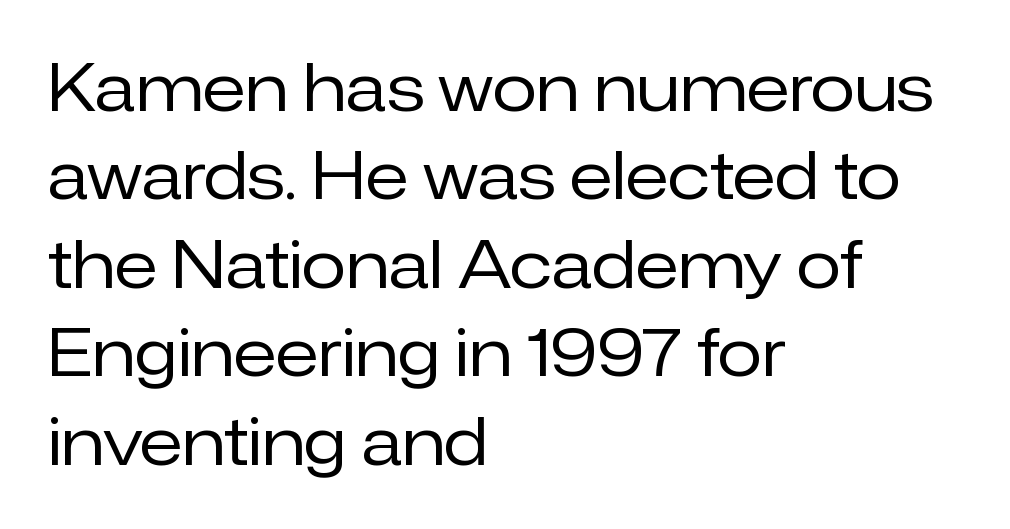
The image shows 65 px regular-weight sans-serif type, upright; set left-aligned, normal line spacing (1.36x), normal letter spacing, not underlined; low stroke contrast and a medium x-height.
